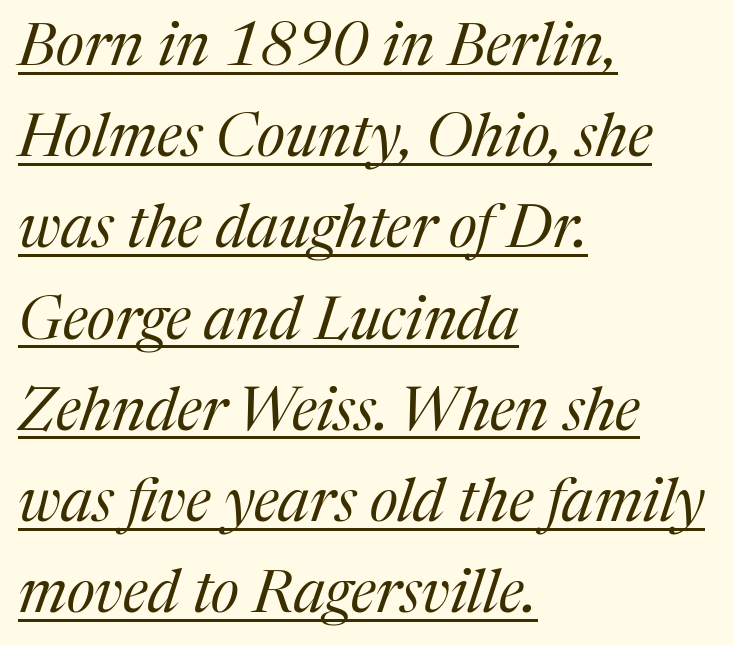
Summary of vertical rhythm: regular, with standard interline spacing. Tracking value appears to be zero — textbook default spacing. Proportional: the letters do not fall into vertical columns. No chunkiness to these letters — they're not bold. I'd call this a serif setting — the letters wear small feet. Notice how the stems are inclined rather than vertical — that's the hallmark of italics.
